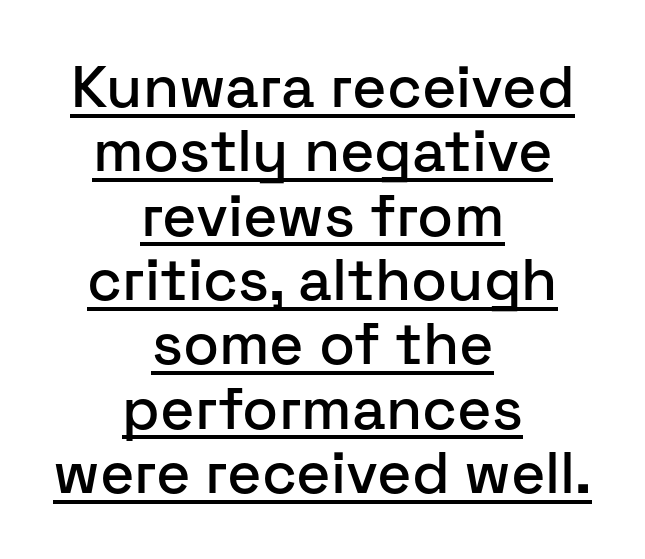
{"serif": "no", "italic": "no", "width": "normal", "stroke_contrast": "low", "x_height": "medium", "monospaced": "no", "underline": "yes", "align": "center", "line_spacing": "tight", "line_spacing_ratio": 1.09, "letter_spacing": "normal", "letter_spacing_em": 0.0, "glyph_px": 59}
